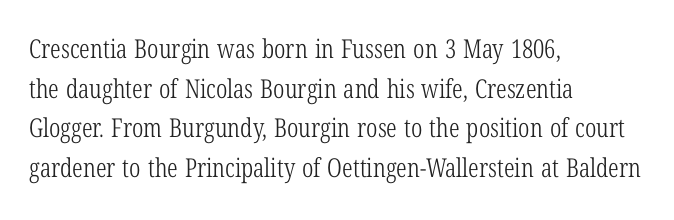
The image shows 26 px text type, upright; set left-aligned, normal line spacing (1.52x), normal letter spacing, not underlined.
